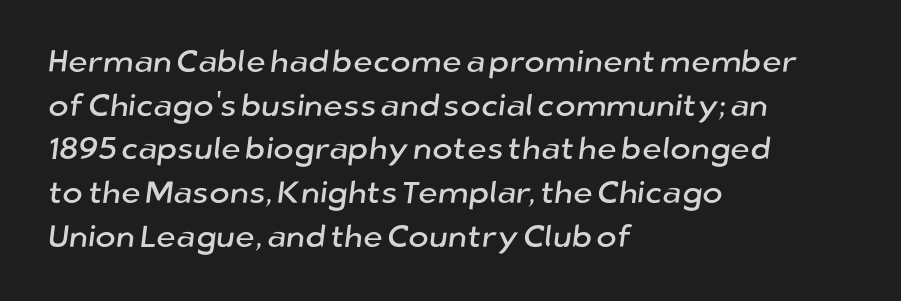
Q: Is the typeface a serif or a sans-serif typeface? A: Sans-serif.
Q: Is the text underlined? A: No.
Q: How is the paragraph aligned? A: Left-aligned.
Q: Is the spacing between letters normal or unusually wide? A: Normal.
Q: Is the spacing between lines tight, normal or loose? A: Normal.
Q: Width (condensed, normal, or wide)? A: Normal.
Q: Stroke contrast? A: Low.
Q: x-height? A: Medium.
Q: Monospaced? A: No.
